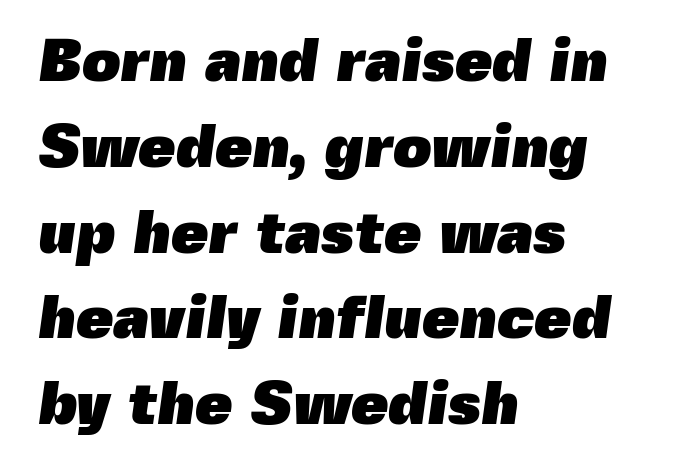
Q: Is the text bold? A: Yes.
Q: Is the typeface a serif or a sans-serif typeface? A: Sans-serif.
Q: Is the text underlined? A: No.
Q: How is the paragraph aligned? A: Left-aligned.
Q: Is the spacing between letters normal or unusually wide? A: Normal.
Q: Is the spacing between lines tight, normal or loose? A: Normal.
Q: Width (condensed, normal, or wide)? A: Normal.
Q: x-height? A: Medium.
Q: Monospaced? A: No.
